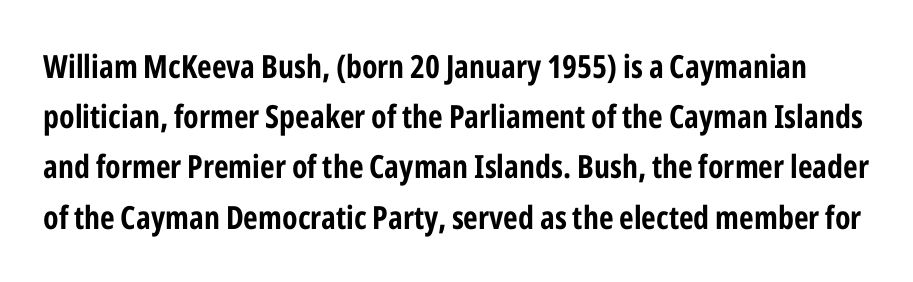
Clear beneath every line of the passage. Emphasis by weight is at full strength: bold. Vertical strokes here are truly vertical. This block has exactly the height ordinary leading produces. This sample has the flowing, uneven cadence of proportional lettering.
